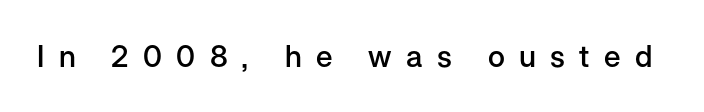
{"serif": "no", "italic": "no", "bold": "semi", "weight": "semibold", "width": "normal", "stroke_contrast": "low", "x_height": "medium", "monospaced": "no", "underline": "no", "letter_spacing": "wide", "letter_spacing_em": 0.48, "glyph_px": 30}
